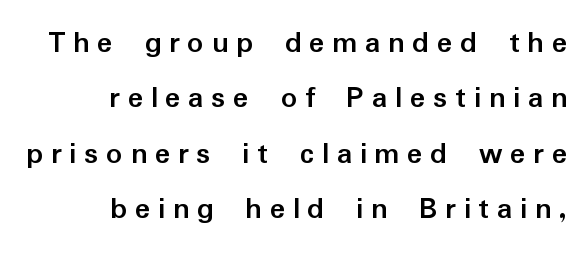
{"serif": "no", "italic": "no", "bold": "yes", "weight": "semibold", "width": "normal", "stroke_contrast": "low", "x_height": "medium", "monospaced": "no", "underline": "no", "align": "right", "line_spacing_ratio": 1.73, "letter_spacing": "wide", "letter_spacing_em": 0.24, "glyph_px": 32}
